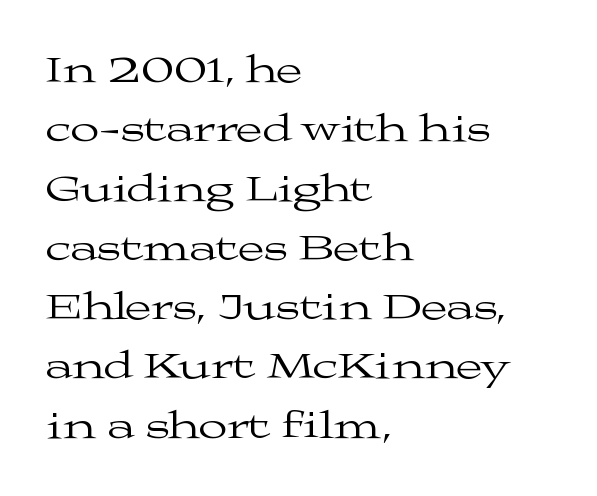
{"serif": "yes", "italic": "no", "bold": "no", "weight": "regular", "width": "wide", "stroke_contrast": "medium", "x_height": "medium", "monospaced": "no", "underline": "no", "align": "left", "line_spacing": "normal", "line_spacing_ratio": 1.56, "letter_spacing": "normal", "letter_spacing_em": 0.0, "glyph_px": 38}
